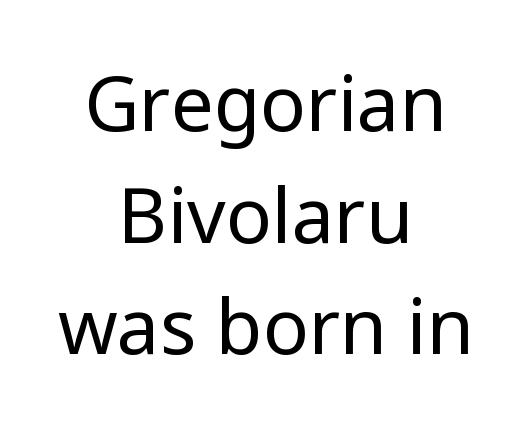
{"serif": "no", "italic": "no", "bold": "no", "weight": "regular", "width": "normal", "stroke_contrast": "low", "x_height": "medium", "monospaced": "no", "underline": "no", "align": "center", "line_spacing": "normal", "line_spacing_ratio": 1.47, "letter_spacing": "normal", "letter_spacing_em": 0.0, "glyph_px": 76}
